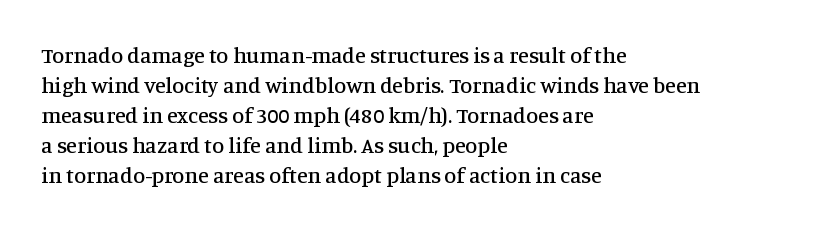
Decoration check: the copy has no underline. A roman cut, with each character standing at attention. The line-height multiplier appears to be the usual default. In CSS terms this would be text-align: left. Words appear dense and cohesive because spacing is normal.
